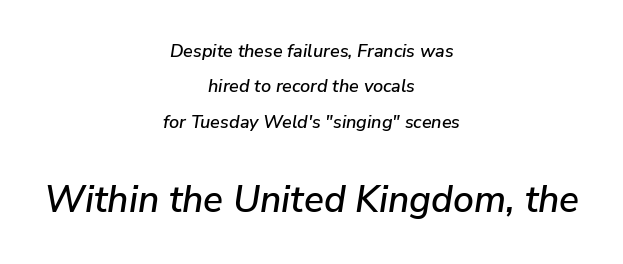
Q: Is the text italic (slanted)? A: Yes, it leans right by about 9 degrees.
Q: Is the text underlined? A: No.
Q: How is the paragraph aligned? A: Centered.
Q: Is the spacing between letters normal or unusually wide? A: Normal.
Q: Is the spacing between lines tight, normal or loose? A: Loose.
Q: Which block of text is set in a larger size, the first (top) or the second (bottom)? A: The second (bottom) one.
Q: Width (condensed, normal, or wide)? A: Normal.
Q: Stroke contrast? A: Low.
Q: x-height? A: Medium.
Q: Monospaced? A: No.
